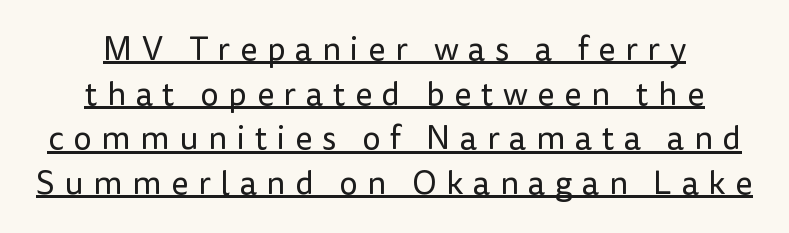
Q: Is the text bold? A: No.
Q: Is the text italic (slanted)? A: No, it is upright.
Q: Is the typeface a serif or a sans-serif typeface? A: Sans-serif.
Q: Is the text underlined? A: Yes.
Q: How is the paragraph aligned? A: Centered.
Q: Is the spacing between letters normal or unusually wide? A: Unusually wide.
Q: Is the spacing between lines tight, normal or loose? A: Normal.
Q: Width (condensed, normal, or wide)? A: Normal.
Q: Stroke contrast? A: Low.
Q: x-height? A: Medium.
Q: Monospaced? A: No.
